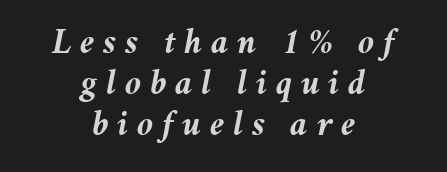
Q: Is the text bold? A: Yes.
Q: Is the text italic (slanted)? A: Yes, it leans right by about 11 degrees.
Q: Is the text underlined? A: No.
Q: How is the paragraph aligned? A: Centered.
Q: Is the spacing between letters normal or unusually wide? A: Unusually wide.
Q: Is the spacing between lines tight, normal or loose? A: Tight.
Q: Width (condensed, normal, or wide)? A: Normal.
Q: Stroke contrast? A: Medium.
Q: x-height? A: Medium.
Q: Monospaced? A: No.
